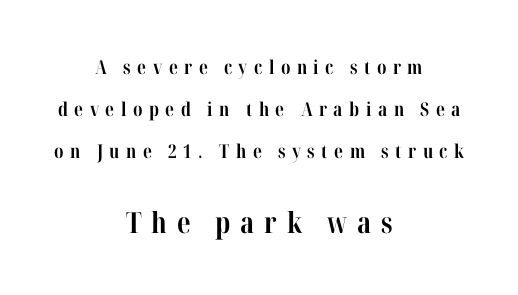
The image shows 29 px bold, condensed serif type, upright; set centered, loose line spacing (2.2x), unusually wide letter spacing (+0.34 em), not underlined; the second (bottom) block is 1.53x larger; high stroke contrast and a medium x-height.
